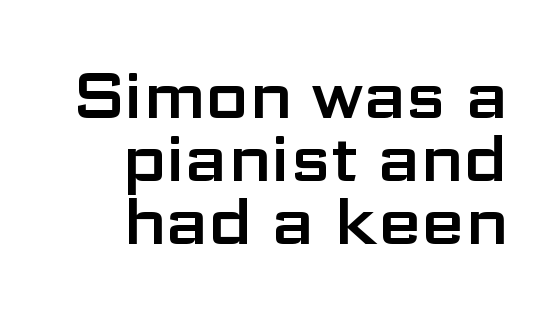
Q: Is the text italic (slanted)? A: No, it is upright.
Q: Is the typeface a serif or a sans-serif typeface? A: Sans-serif.
Q: Is the text underlined? A: No.
Q: How is the paragraph aligned? A: Right-aligned.
Q: Is the spacing between letters normal or unusually wide? A: Normal.
Q: Is the spacing between lines tight, normal or loose? A: Tight.
Q: Width (condensed, normal, or wide)? A: Wide.
Q: Stroke contrast? A: Low.
Q: x-height? A: Medium.
Q: Monospaced? A: No.
